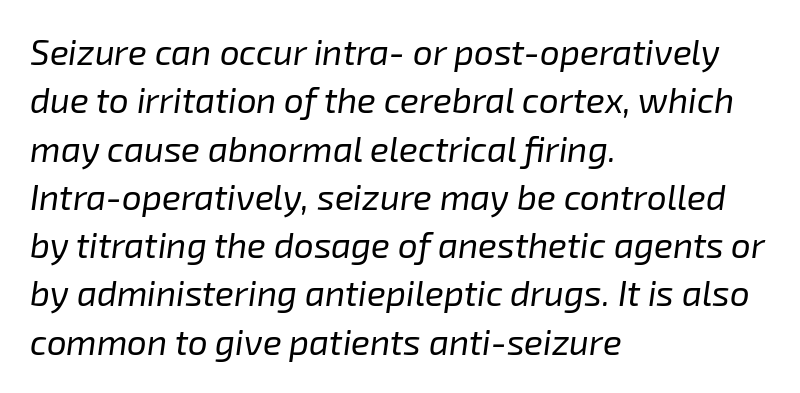
{"italic": "yes", "lean": "right", "slant_degrees": 8, "bold": "no", "weight": "regular", "width": "normal", "stroke_contrast": "low", "x_height": "medium", "monospaced": "no", "underline": "no", "align": "left", "line_spacing": "normal", "line_spacing_ratio": 1.38, "letter_spacing": "normal", "letter_spacing_em": 0.0, "glyph_px": 35}
